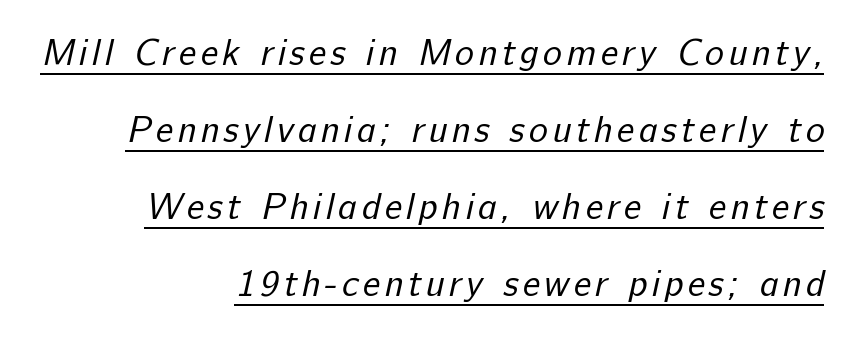
I'd call this a sans setting — the letters go barefoot. The passage shown is typed in a proportional face where columns would drift. This sample carries an underscore along the baseline area. One-word summary of the alignment: right. Bold? No — there's no thickening of the strokes. The lines are spread far apart with generous leading.
